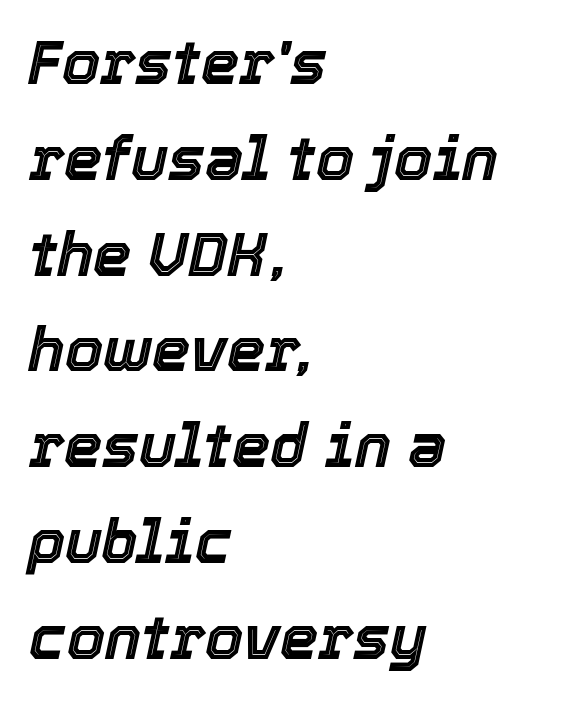
{"italic": "yes", "lean": "right", "slant_degrees": 12, "width": "normal", "x_height": "medium", "monospaced": "no", "underline": "no", "align": "left", "line_spacing": "normal", "line_spacing_ratio": 1.57, "letter_spacing": "normal", "letter_spacing_em": 0.0, "glyph_px": 61}
